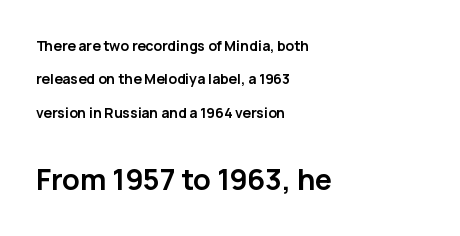
Q: Is the text bold? A: Yes.
Q: Is the text italic (slanted)? A: No, it is upright.
Q: Is the typeface a serif or a sans-serif typeface? A: Sans-serif.
Q: Is the text underlined? A: No.
Q: How is the paragraph aligned? A: Left-aligned.
Q: Is the spacing between letters normal or unusually wide? A: Normal.
Q: Is the spacing between lines tight, normal or loose? A: Loose.
Q: Which block of text is set in a larger size, the first (top) or the second (bottom)? A: The second (bottom) one.
Q: Width (condensed, normal, or wide)? A: Normal.
Q: Stroke contrast? A: Low.
Q: x-height? A: Medium.
Q: Monospaced? A: No.
